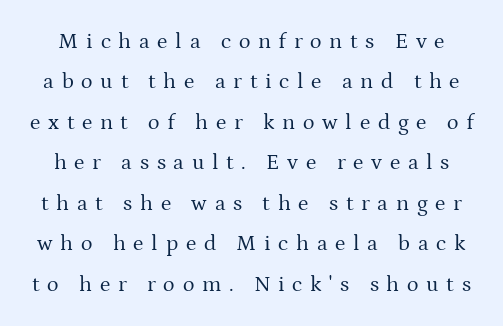
These glyphs show unthickened strokes, regular width or finer. Only glyphs here, with clear space below each row. Italic: no, the glyphs are upright roman. The letters are spread apart with noticeably loose tracking.
